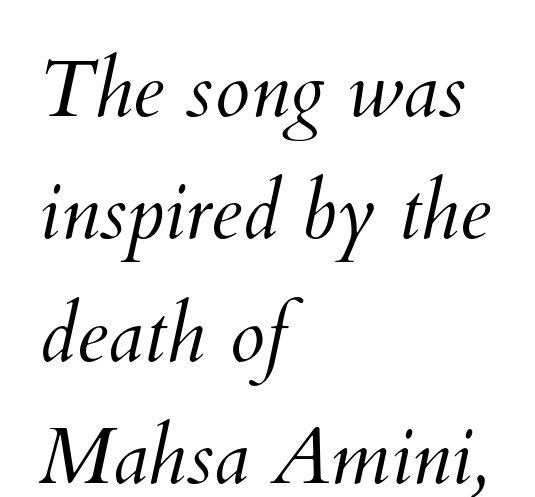
Heft: none added — not bold. Note the varied advance widths — an 'i' is clearly narrower than an 'm'. Casual observation: everything's shoved over to the left. Inter-character spacing is left at the font's built-in metrics. Quick note: underline off. The rows are spaced the way most documents space them.
